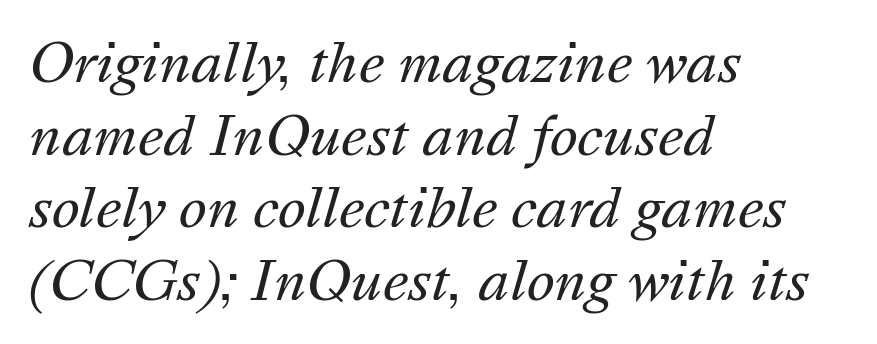
{"italic": "yes", "lean": "right", "slant_degrees": 16, "bold": "no", "weight": "regular", "width": "normal", "stroke_contrast": "medium", "x_height": "medium", "monospaced": "no", "underline": "no", "align": "left", "line_spacing": "normal", "line_spacing_ratio": 1.37, "letter_spacing": "normal", "letter_spacing_em": 0.0, "glyph_px": 53}
